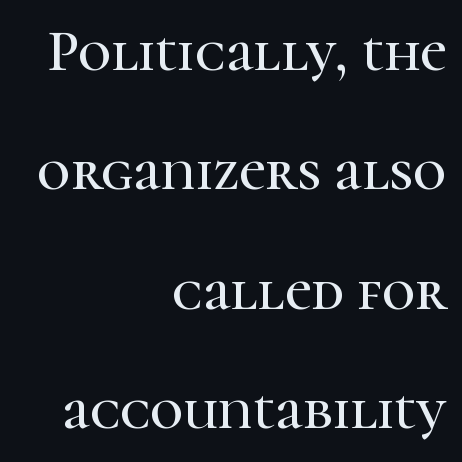
Q: Is the text italic (slanted)? A: No, it is upright.
Q: Is the typeface a serif or a sans-serif typeface? A: Serif.
Q: Is the text underlined? A: No.
Q: How is the paragraph aligned? A: Right-aligned.
Q: Is the spacing between letters normal or unusually wide? A: Normal.
Q: Is the spacing between lines tight, normal or loose? A: Loose.
Q: Width (condensed, normal, or wide)? A: Normal.
Q: Stroke contrast? A: High.
Q: x-height? A: Medium.
Q: Monospaced? A: No.
